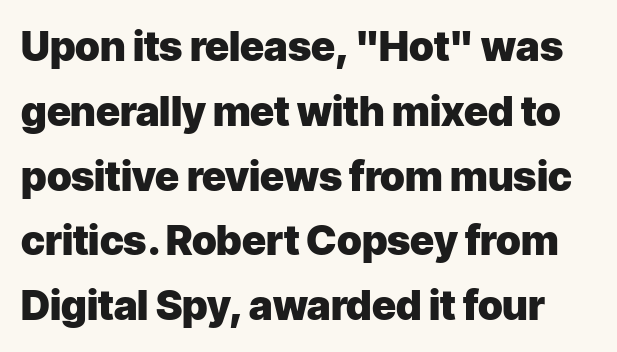
Q: Is the text bold? A: Yes.
Q: Is the text italic (slanted)? A: No, it is upright.
Q: Is the typeface a serif or a sans-serif typeface? A: Sans-serif.
Q: Is the text underlined? A: No.
Q: Is the spacing between letters normal or unusually wide? A: Normal.
Q: Is the spacing between lines tight, normal or loose? A: Normal.
Q: Width (condensed, normal, or wide)? A: Normal.
Q: Stroke contrast? A: Low.
Q: x-height? A: Medium.
Q: Monospaced? A: No.
